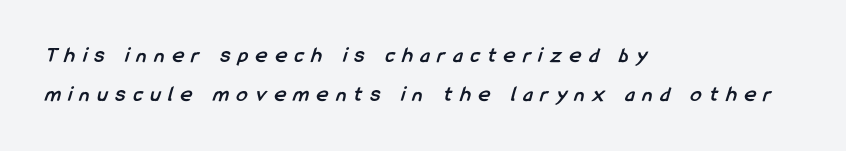
Spacing between characters has been opened up far beyond the box default. Stroke thickness is high; the sample reads as a true bold. A bare baseline throughout the passage. Casual observation: everything's shoved over to the left.
